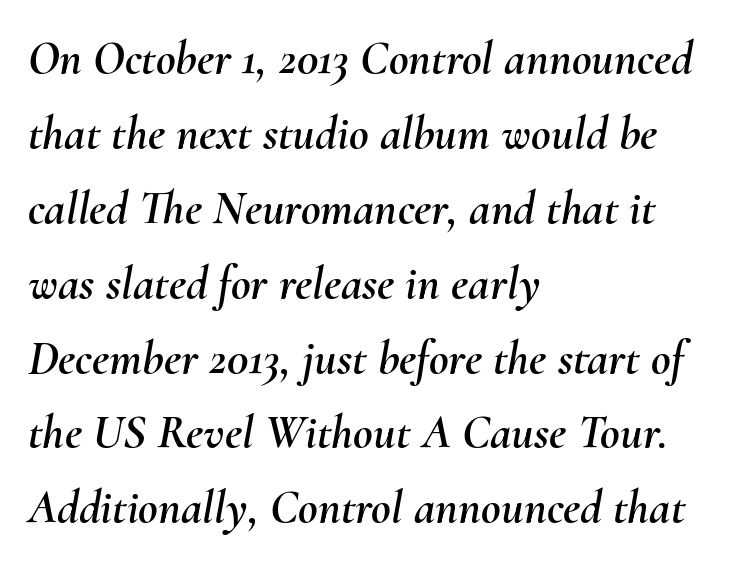
Q: Is the text italic (slanted)? A: Yes, it leans right by about 10 degrees.
Q: Is the text underlined? A: No.
Q: How is the paragraph aligned? A: Left-aligned.
Q: Is the spacing between letters normal or unusually wide? A: Normal.
Q: Is the spacing between lines tight, normal or loose? A: Normal.
Q: Width (condensed, normal, or wide)? A: Normal.
Q: Stroke contrast? A: Medium.
Q: x-height? A: Small.
Q: Monospaced? A: No.
